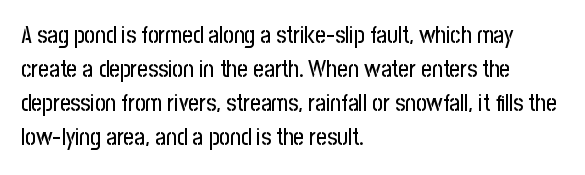
The image shows 23 px text type, upright; set left-aligned, normal line spacing (1.48x), normal letter spacing, not underlined.
